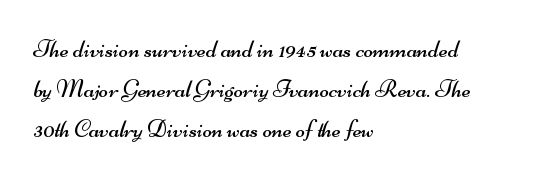
Q: Is the text bold? A: No.
Q: Is the text underlined? A: No.
Q: How is the paragraph aligned? A: Left-aligned.
Q: Is the spacing between letters normal or unusually wide? A: Normal.
Q: Is the spacing between lines tight, normal or loose? A: Normal.
